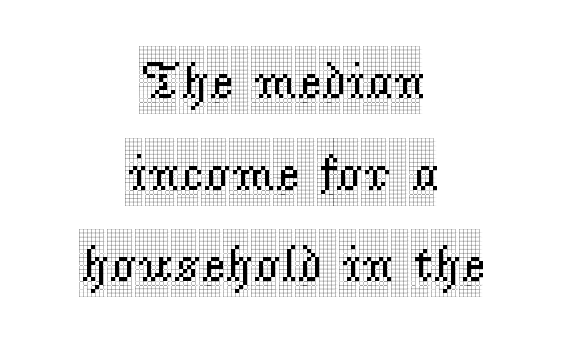
{"serif": "yes", "italic": "no", "width": "condensed", "x_height": "large", "monospaced": "no", "underline": "no", "align": "center", "line_spacing_ratio": 1.76, "letter_spacing": "normal", "letter_spacing_em": 0.0, "glyph_px": 52}
